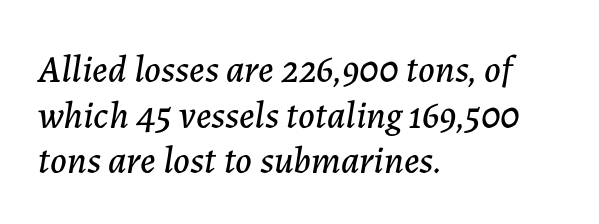
An italicized treatment has been applied to the whole sample. Characters follow at the spacing the type designer built in. Glance below the letters and you will spot only blank space. Every row of glyphs begins at an identical x-position on the left.
